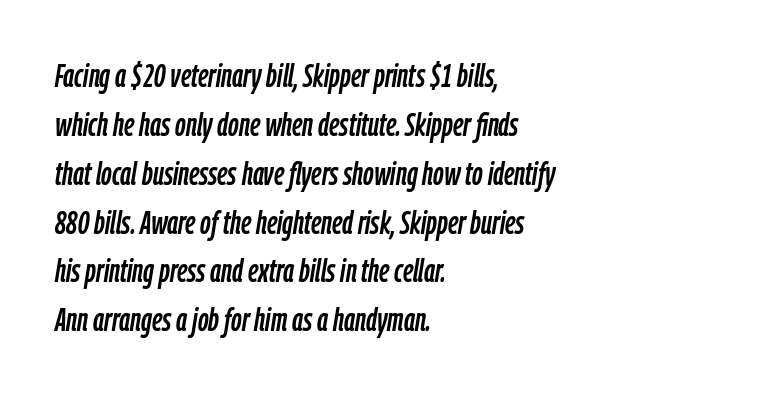
{"italic": "yes", "lean": "right", "slant_degrees": 9, "width": "condensed", "stroke_contrast": "low", "x_height": "medium", "monospaced": "no", "underline": "no", "align": "left", "line_spacing": "normal", "line_spacing_ratio": 1.48, "letter_spacing": "normal", "letter_spacing_em": 0.0, "glyph_px": 33}
